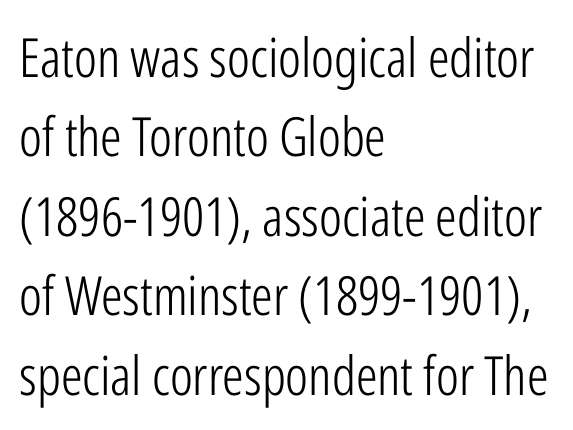
The image shows 54 px light, condensed sans-serif type, upright; set left-aligned, normal line spacing (1.47x), normal letter spacing, not underlined; low stroke contrast and a medium x-height.
